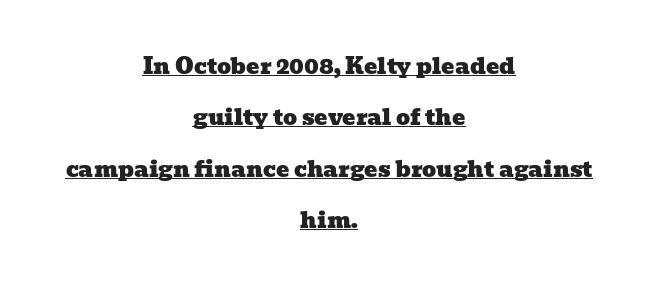
Q: Is the text underlined? A: Yes.
Q: How is the paragraph aligned? A: Centered.
Q: Is the spacing between letters normal or unusually wide? A: Normal.
Q: Is the spacing between lines tight, normal or loose? A: Loose.
